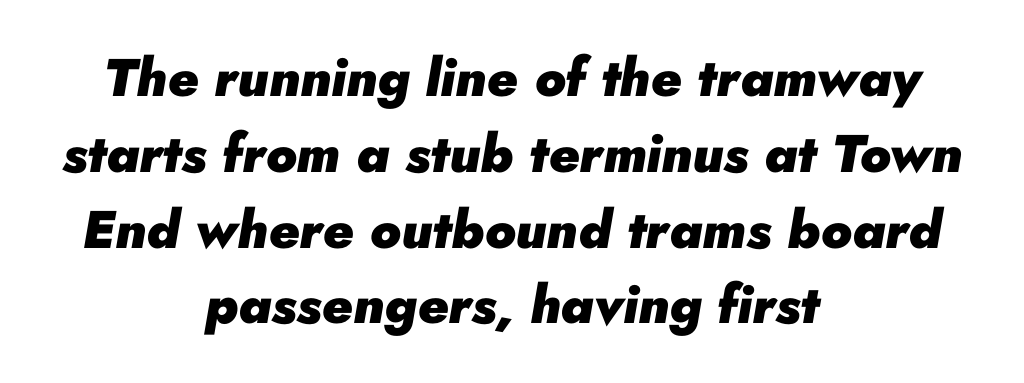
Note the varied advance widths — an 'i' is clearly narrower than an 'm'. This sample uses plain, unmodified letter spacing. A normal amount of white space separates one row of letters from the next. Characters are canted at an angle relative to the baseline's perpendicular. Decoration check: the copy has no underline.
